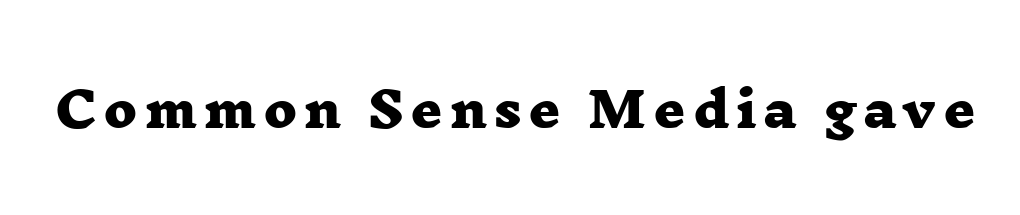
{"serif": "yes", "bold": "yes", "weight": "heavy", "width": "wide", "stroke_contrast": "low", "x_height": "medium", "monospaced": "no", "underline": "no", "glyph_px": 49}
